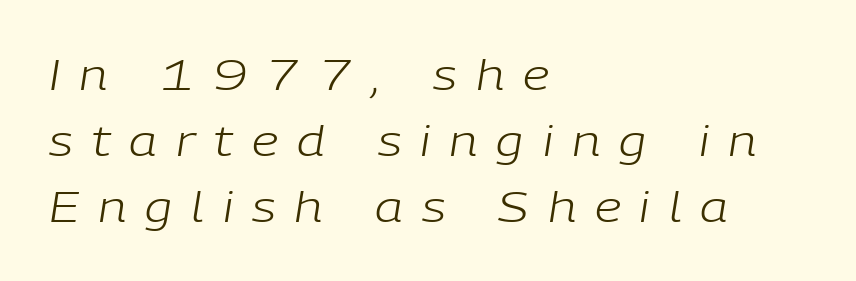
Q: Is the text bold? A: No.
Q: Is the text italic (slanted)? A: Yes, it leans right by about 9 degrees.
Q: Is the text underlined? A: No.
Q: How is the paragraph aligned? A: Left-aligned.
Q: Is the spacing between letters normal or unusually wide? A: Unusually wide.
Q: Is the spacing between lines tight, normal or loose? A: Normal.
Q: Width (condensed, normal, or wide)? A: Normal.
Q: Stroke contrast? A: Low.
Q: x-height? A: Medium.
Q: Monospaced? A: No.
